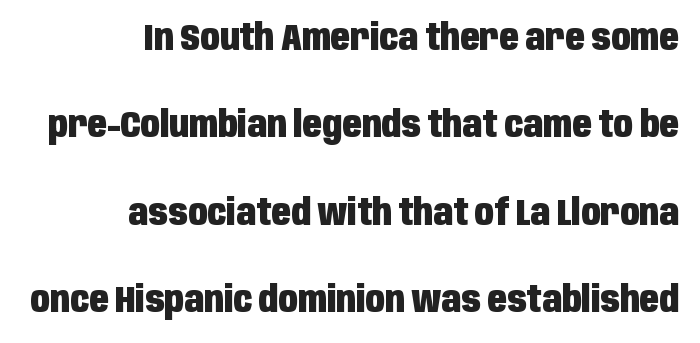
{"serif": "no", "italic": "no", "bold": "yes", "weight": "heavy", "width": "condensed", "stroke_contrast": "low", "x_height": "large", "monospaced": "no", "underline": "no", "align": "right", "line_spacing": "loose", "line_spacing_ratio": 2.43, "letter_spacing": "normal", "letter_spacing_em": 0.0, "glyph_px": 36}
